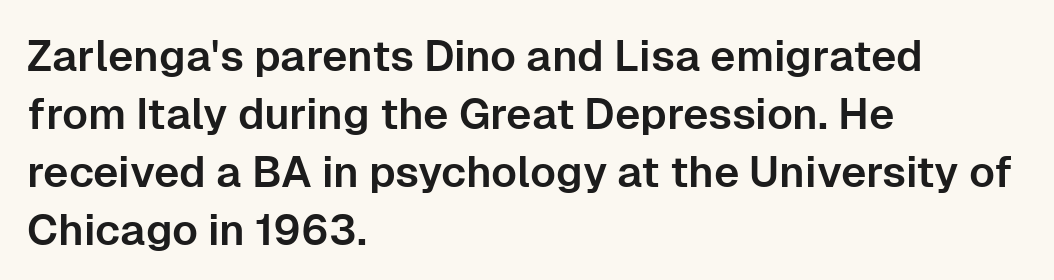
Q: Is the text italic (slanted)? A: No, it is upright.
Q: Is the typeface a serif or a sans-serif typeface? A: Sans-serif.
Q: Is the text underlined? A: No.
Q: How is the paragraph aligned? A: Left-aligned.
Q: Is the spacing between letters normal or unusually wide? A: Normal.
Q: Is the spacing between lines tight, normal or loose? A: Normal.
Q: Width (condensed, normal, or wide)? A: Normal.
Q: Stroke contrast? A: Low.
Q: x-height? A: Medium.
Q: Monospaced? A: No.
